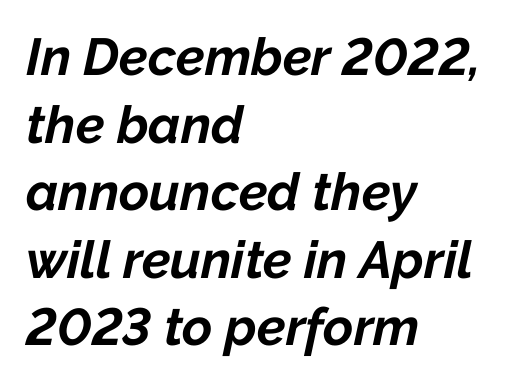
The image shows 52 px bold type, italic (leaning right); set left-aligned, normal line spacing (1.3x), normal letter spacing, not underlined; low stroke contrast and a medium x-height.
